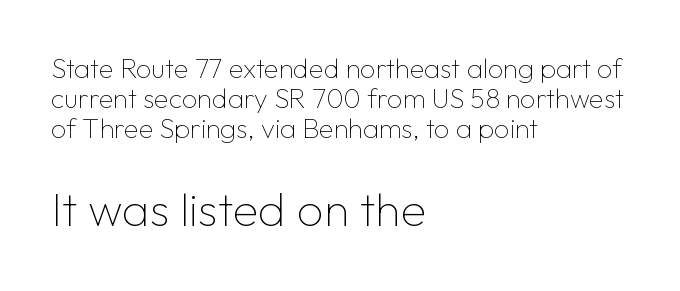
{"serif": "no", "italic": "no", "bold": "no", "weight": "thin", "width": "normal", "stroke_contrast": "low", "x_height": "medium", "monospaced": "no", "underline": "no", "align": "left", "line_spacing": "tight", "line_spacing_ratio": 1.12, "letter_spacing": "normal", "letter_spacing_em": 0.0, "larger_block": "second", "size_ratio": 1.74, "glyph_px": 47}
